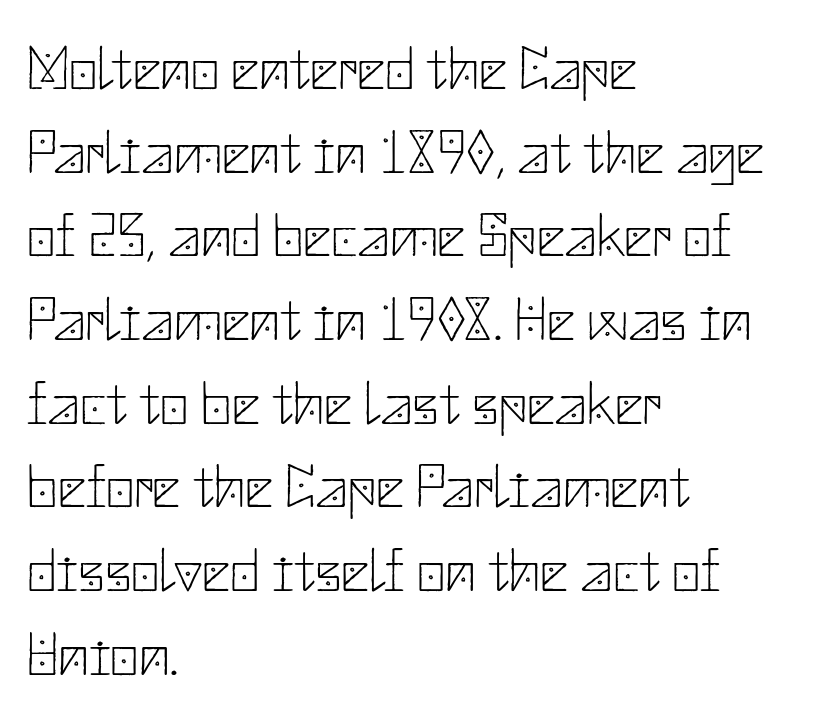
The gaps between neighbouring characters are ordinary and unremarkable. A normal amount of white space separates one row of letters from the next. The weight tops out at a normal text grade. The paragraph has a hard left edge and a soft right edge. The text was rendered using a sans face with plain stroke endings.
